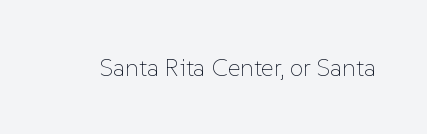
The image shows 25 px text type, upright; set normal letter spacing, not underlined.
